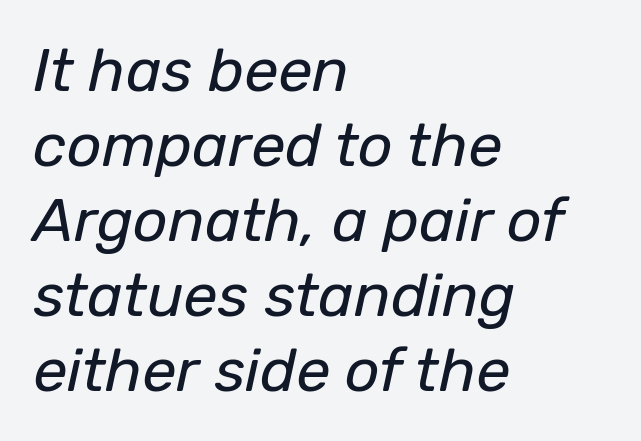
{"italic": "yes", "lean": "right", "slant_degrees": 12, "bold": "no", "weight": "regular", "width": "normal", "stroke_contrast": "low", "x_height": "medium", "monospaced": "no", "underline": "no", "align": "left", "line_spacing_ratio": 1.23, "letter_spacing": "normal", "letter_spacing_em": 0.0, "glyph_px": 61}
